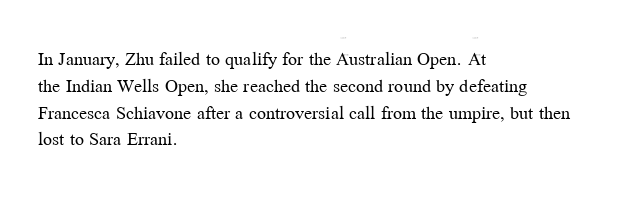
{"italic": "no", "bold": "no", "underline": "no", "align": "left", "line_spacing": "normal", "line_spacing_ratio": 1.34, "letter_spacing": "normal", "letter_spacing_em": 0.0, "glyph_px": 20}
